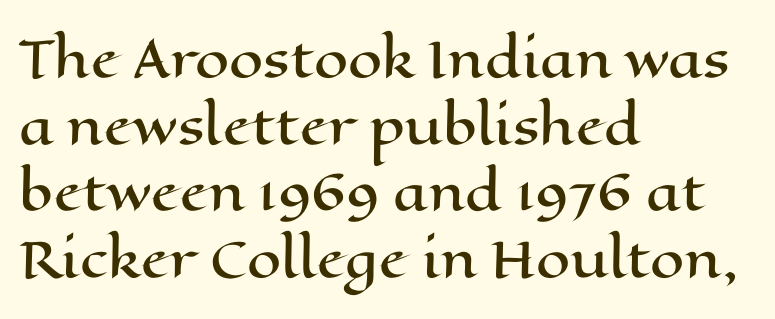
{"italic": "no", "width": "wide", "stroke_contrast": "high", "x_height": "medium", "monospaced": "no", "underline": "no", "align": "left", "line_spacing": "normal", "line_spacing_ratio": 1.36, "letter_spacing": "normal", "letter_spacing_em": 0.0, "glyph_px": 49}
